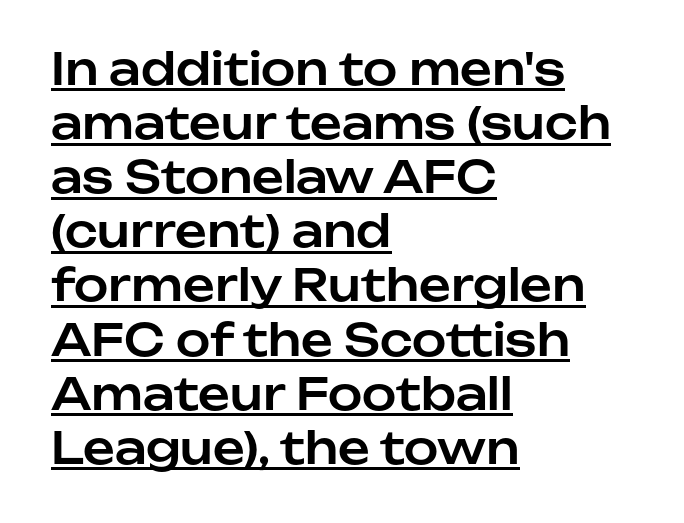
Look at the tracking — it's just the regular setting, nothing added. These lines are rendered in a variable-pitch font. The typography opts for an upright posture over an oblique one. The characters display no serif detailing; their extremities are plain. The specimen includes a rule beneath the text block's lines.
